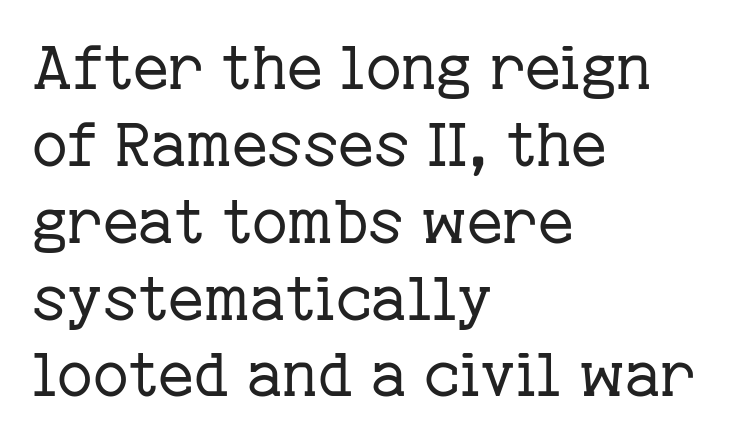
Q: Is the text bold? A: No.
Q: Is the text italic (slanted)? A: No, it is upright.
Q: Is the typeface a serif or a sans-serif typeface? A: Serif.
Q: Is the text underlined? A: No.
Q: How is the paragraph aligned? A: Left-aligned.
Q: Is the spacing between letters normal or unusually wide? A: Normal.
Q: Is the spacing between lines tight, normal or loose? A: Normal.
Q: Width (condensed, normal, or wide)? A: Normal.
Q: Stroke contrast? A: Low.
Q: x-height? A: Medium.
Q: Monospaced? A: No.
